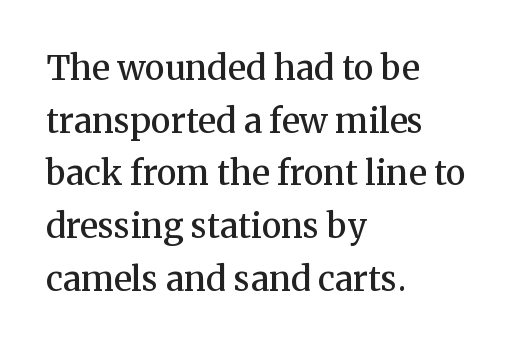
Q: Is the text bold? A: Semi-bold.
Q: Is the text italic (slanted)? A: No, it is upright.
Q: Is the typeface a serif or a sans-serif typeface? A: Serif.
Q: Is the text underlined? A: No.
Q: How is the paragraph aligned? A: Left-aligned.
Q: Is the spacing between letters normal or unusually wide? A: Normal.
Q: Is the spacing between lines tight, normal or loose? A: Normal.
Q: Width (condensed, normal, or wide)? A: Normal.
Q: Stroke contrast? A: Medium.
Q: x-height? A: Medium.
Q: Monospaced? A: No.
